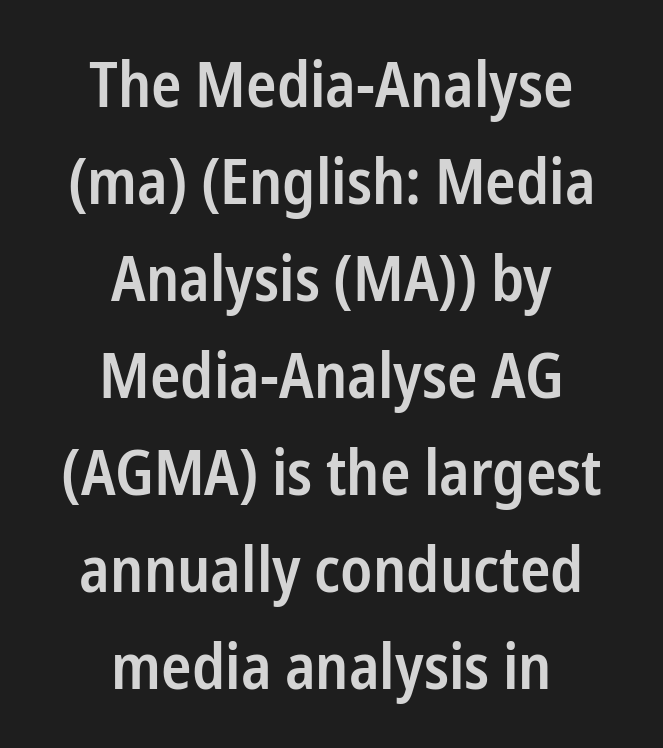
The letters stand straight up with perfectly vertical stems. If you measured baseline to baseline, you'd find a middling distance. On the weight axis this lands at semibold, roughly 600. This rendering leaves character spacing at its baseline value. Bare-footed words on every line. The rag falls on both sides of this text block equally.
